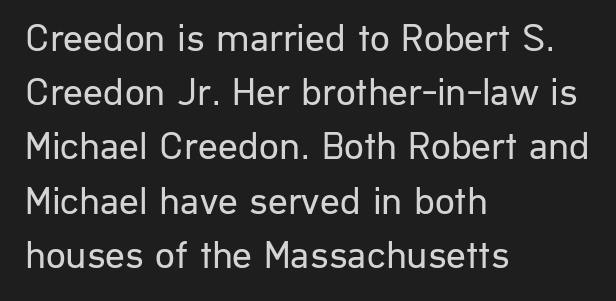
{"serif": "no", "italic": "no", "bold": "no", "weight": "regular", "width": "normal", "stroke_contrast": "low", "x_height": "medium", "monospaced": "no", "underline": "no", "align": "left", "line_spacing": "normal", "line_spacing_ratio": 1.39, "letter_spacing": "normal", "letter_spacing_em": 0.0, "glyph_px": 39}
